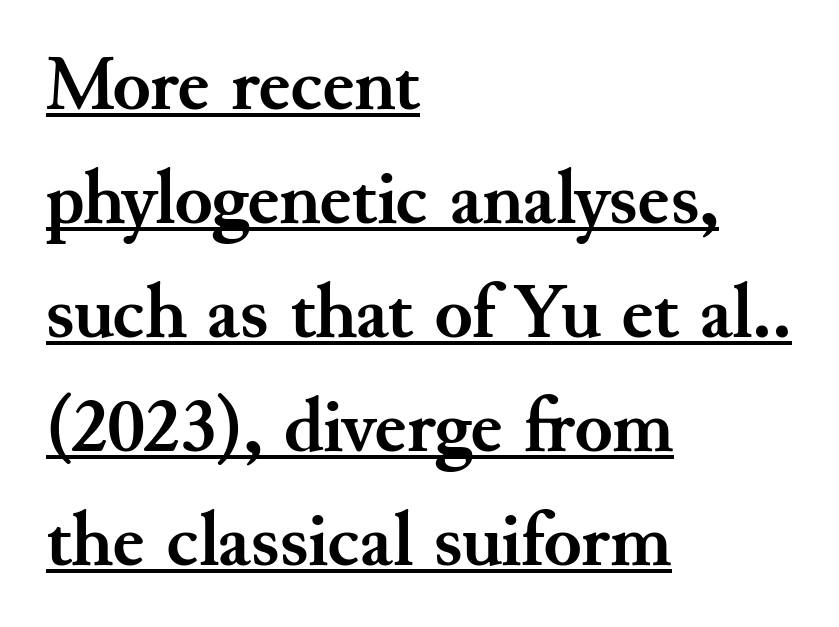
{"serif": "yes", "italic": "no", "bold": "yes", "weight": "semibold", "width": "normal", "stroke_contrast": "medium", "x_height": "small", "monospaced": "no", "underline": "yes", "align": "left", "line_spacing": "normal", "line_spacing_ratio": 1.46, "letter_spacing": "normal", "letter_spacing_em": 0.0, "glyph_px": 78}
